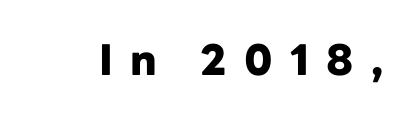
Q: Is the text bold? A: Yes.
Q: Is the text italic (slanted)? A: No, it is upright.
Q: Is the typeface a serif or a sans-serif typeface? A: Sans-serif.
Q: Is the text underlined? A: No.
Q: Is the spacing between letters normal or unusually wide? A: Unusually wide.
Q: Width (condensed, normal, or wide)? A: Normal.
Q: Stroke contrast? A: Low.
Q: x-height? A: Medium.
Q: Monospaced? A: No.
